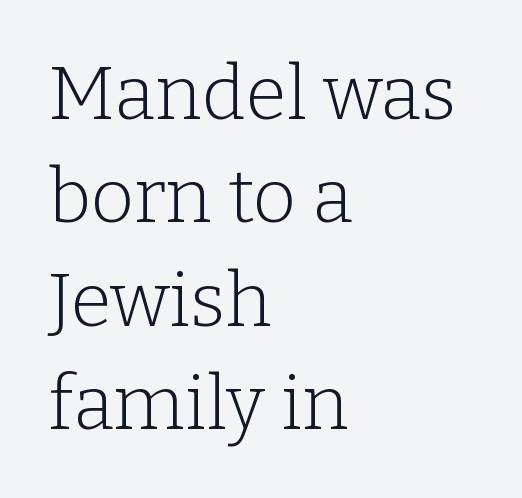
Horizontally, the lines are justified to the leading edge only. The specimen omits any rule beneath the text block's lines. These lines are rendered in a variable-pitch font. Notice how descenders clear the ascenders below comfortably — that's standard leading.
